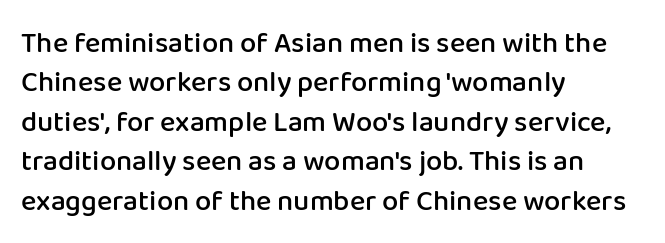
The image shows 29 px semibold sans-serif type, upright; set left-aligned, normal line spacing (1.36x), normal letter spacing, not underlined; low stroke contrast and a medium x-height.
